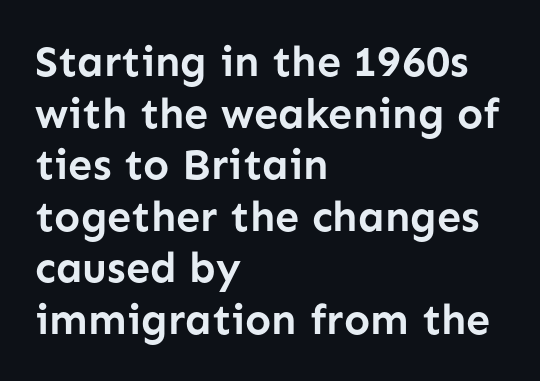
The image shows 43 px semibold sans-serif type, upright; set left-aligned, line spacing 1.2x, normal letter spacing, not underlined; low stroke contrast and a medium x-height.
